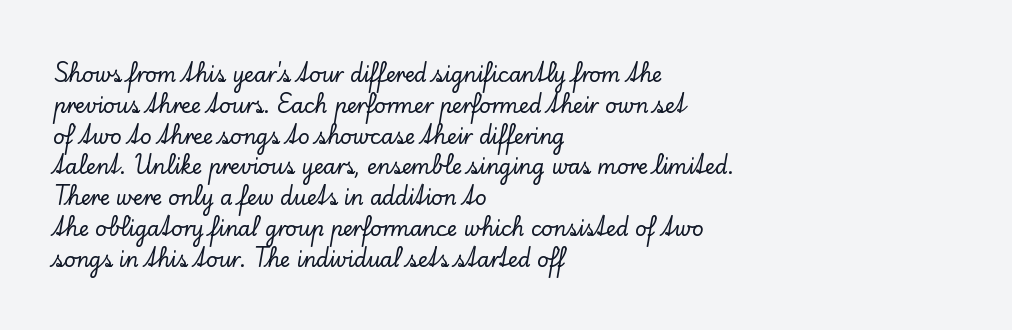
Q: Is the text italic (slanted)? A: Yes.
Q: Is the text underlined? A: No.
Q: How is the paragraph aligned? A: Left-aligned.
Q: Is the spacing between letters normal or unusually wide? A: Normal.
Q: Is the spacing between lines tight, normal or loose? A: Normal.
